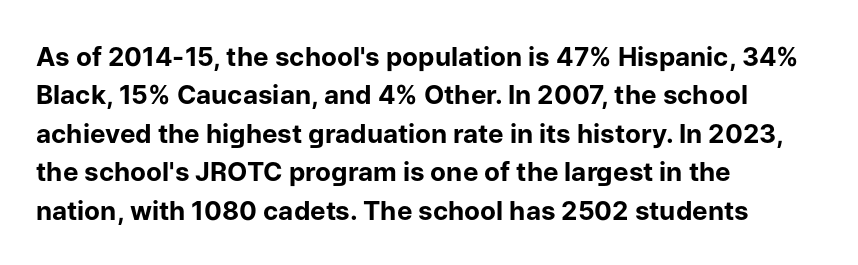
{"italic": "no", "bold": "yes", "underline": "no", "align": "left", "line_spacing": "normal", "line_spacing_ratio": 1.48, "letter_spacing": "normal", "letter_spacing_em": 0.0, "glyph_px": 26}
